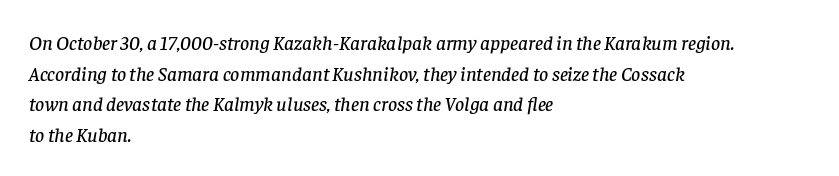
Q: Is the text italic (slanted)? A: Yes, it leans right by about 8 degrees.
Q: Is the text underlined? A: No.
Q: How is the paragraph aligned? A: Left-aligned.
Q: Is the spacing between letters normal or unusually wide? A: Normal.
Q: Is the spacing between lines tight, normal or loose? A: Normal.
